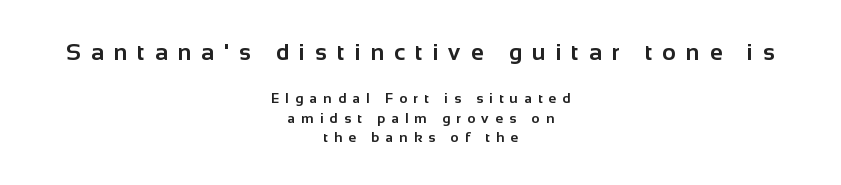
As a designer I'd log this as weight 700, bold. Unlike italic type, these characters show no tilt at all. Quick note: underline off. These lines stack symmetrically, like a column narrowing and widening about its center. Which chunk is bigger? The first one — the top block dwarfs the bottom. Evenly set lines give the paragraph a standard silhouette.
